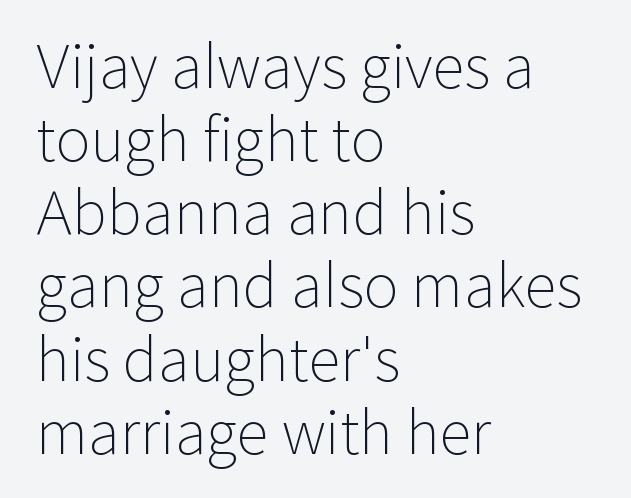
{"serif": "no", "italic": "no", "bold": "no", "weight": "light", "width": "normal", "stroke_contrast": "low", "x_height": "medium", "monospaced": "no", "underline": "no", "align": "left", "line_spacing_ratio": 1.24, "letter_spacing": "normal", "letter_spacing_em": 0.0, "glyph_px": 59}
